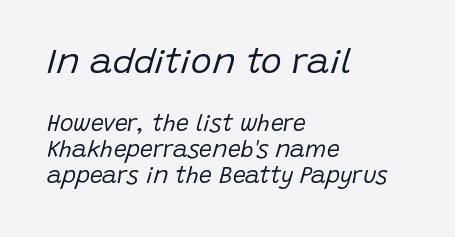
The image shows 35 px regular-weight type, italic (leaning right); set left-aligned, tight line spacing (1.12x), normal letter spacing, not underlined; the first (top) block is 1.52x larger; low stroke contrast and a large x-height.
